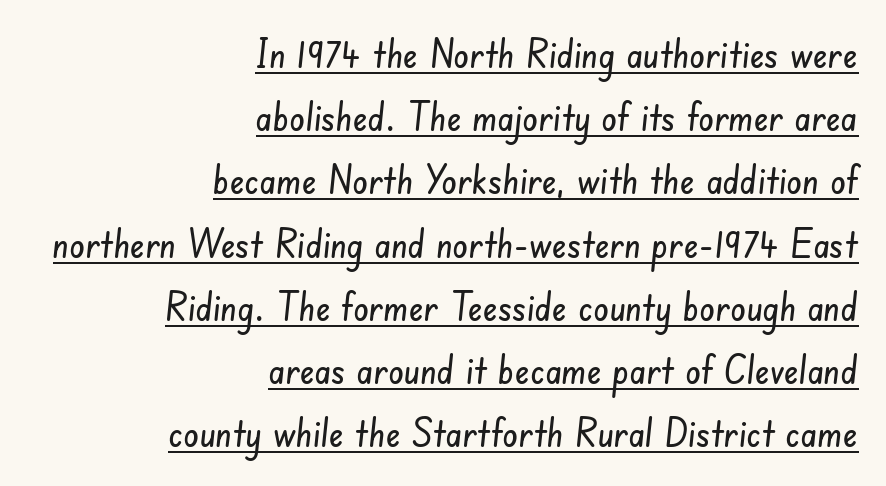
The image shows 39 px condensed sans-serif type; set right-aligned, normal line spacing (1.62x), normal letter spacing, underlined; low stroke contrast and a small x-height.
